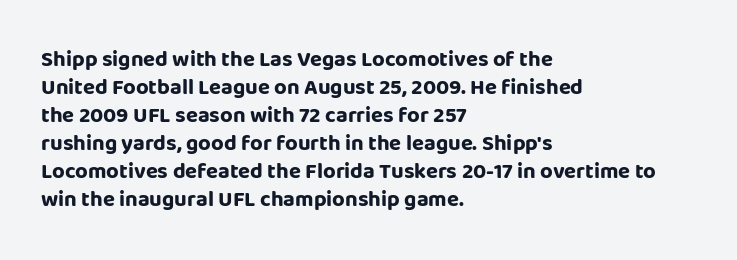
The image shows 22 px bold type, upright; set left-aligned, normal line spacing (1.27x), normal letter spacing, not underlined.
